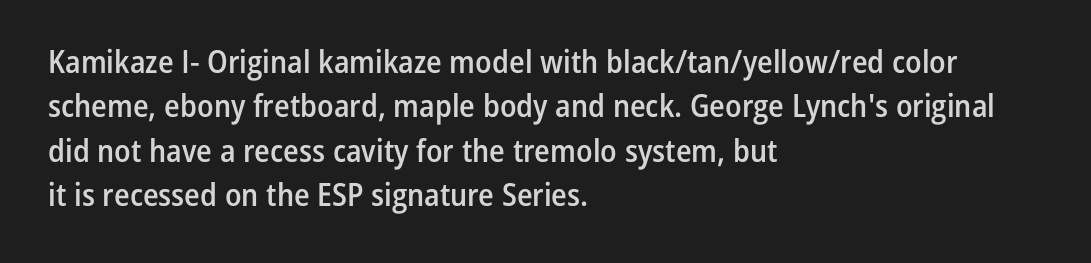
The image shows 32 px semibold, condensed sans-serif type, upright; set left-aligned, normal line spacing (1.39x), normal letter spacing, not underlined; low stroke contrast and a medium x-height.
